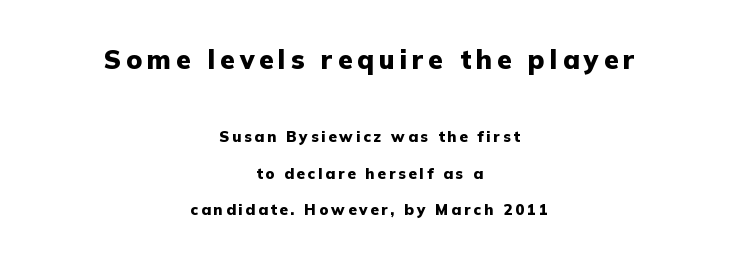
{"italic": "no", "bold": "yes", "underline": "no", "align": "center", "line_spacing": "loose", "line_spacing_ratio": 2.44, "larger_block": "first", "size_ratio": 1.73, "glyph_px": 26}
